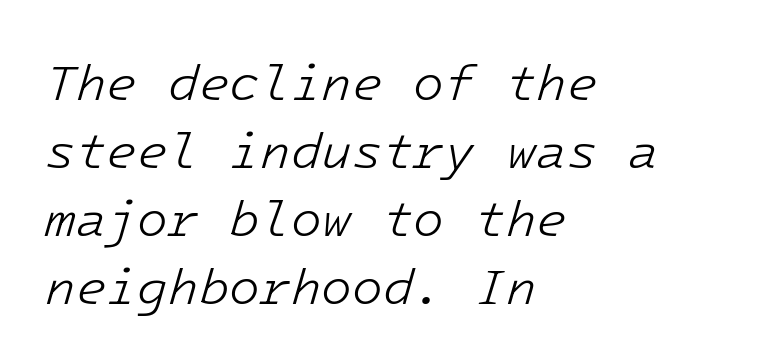
{"italic": "yes", "lean": "right", "slant_degrees": 16, "bold": "no", "weight": "light", "width": "normal", "stroke_contrast": "low", "x_height": "medium", "monospaced": "yes", "underline": "no", "align": "left", "line_spacing": "normal", "line_spacing_ratio": 1.36, "letter_spacing": "normal", "letter_spacing_em": 0.0, "glyph_px": 50}
